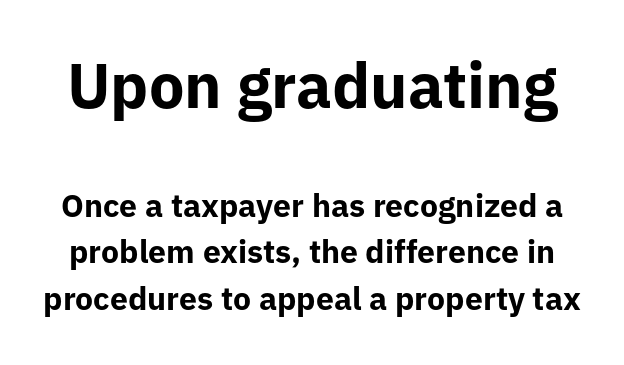
{"serif": "no", "italic": "no", "bold": "yes", "weight": "bold", "width": "normal", "stroke_contrast": "low", "x_height": "medium", "monospaced": "no", "underline": "no", "line_spacing": "normal", "line_spacing_ratio": 1.45, "letter_spacing": "normal", "letter_spacing_em": 0.0, "larger_block": "first", "size_ratio": 1.97, "glyph_px": 63}
